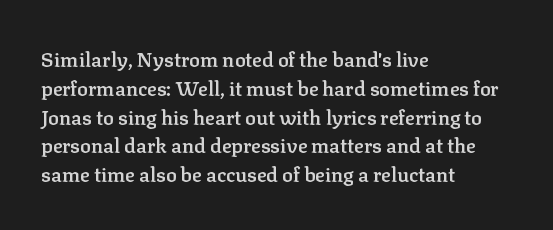
{"italic": "no", "bold": "semi", "underline": "no", "align": "left", "line_spacing": "normal", "line_spacing_ratio": 1.44, "letter_spacing": "normal", "letter_spacing_em": 0.0, "glyph_px": 20}
